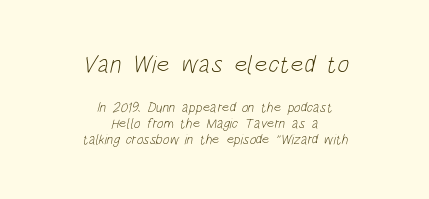
{"bold": "no", "underline": "no", "align": "center", "line_spacing": "tight", "line_spacing_ratio": 1.13, "letter_spacing": "normal", "letter_spacing_em": 0.0, "larger_block": "first", "size_ratio": 1.79, "glyph_px": 25}
